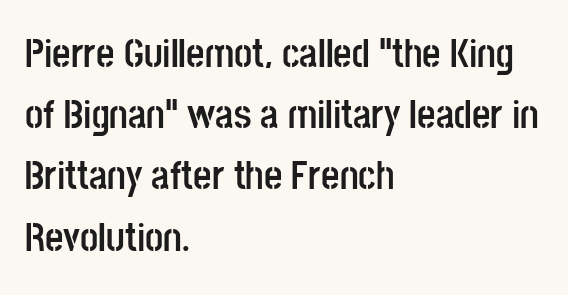
{"serif": "no", "italic": "no", "bold": "yes", "weight": "semibold", "width": "condensed", "stroke_contrast": "low", "x_height": "large", "monospaced": "no", "underline": "no", "align": "left", "line_spacing": "normal", "line_spacing_ratio": 1.53, "letter_spacing": "normal", "letter_spacing_em": 0.0, "glyph_px": 40}
